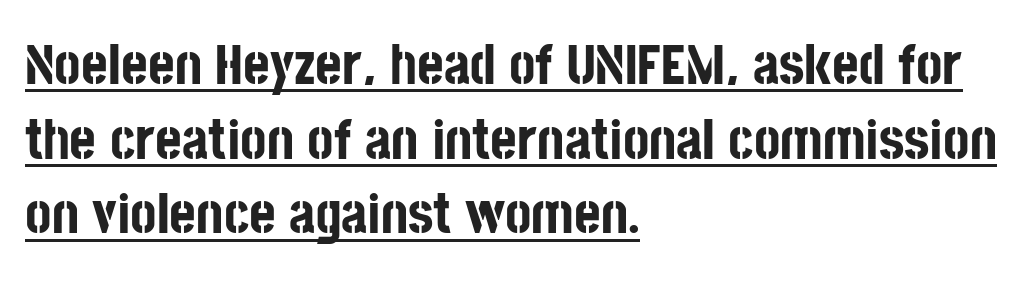
Note the varied advance widths — an 'i' is clearly narrower than an 'm'. Each letter's strokes conclude bluntly, with no projecting serifs. Italic: no, the glyphs are upright roman. Honestly, the row spacing looks completely unremarkable. Is the letter spacing exaggerated? No — it looks like the ordinary default. All the whitespace from short lines collects on the right.
